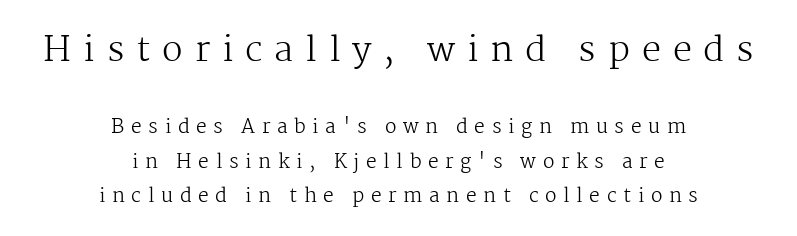
Tall strokes in this sample are plumb rather than angled. There is plenty of visible air inserted between adjacent glyphs. Compared with a flush-left layout, this one balances lines on the center instead. Observe the serifs anchoring each vertical stroke in this sample. The foot of each line stays bare and open. Caption: face not bold, strokes unweighted.
